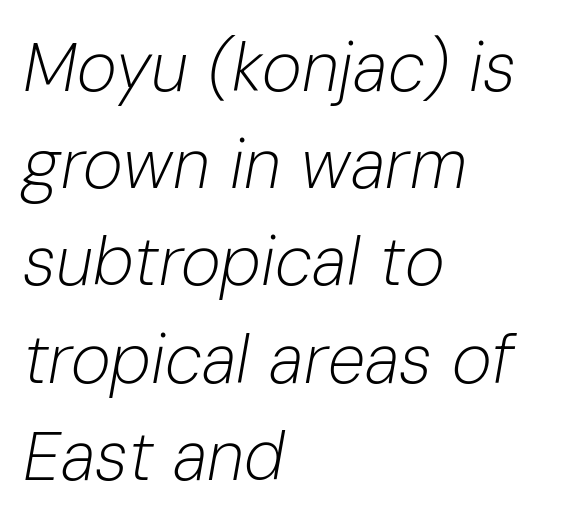
The image shows 68 px light type, italic (leaning right); set left-aligned, normal line spacing (1.43x), normal letter spacing, not underlined; low stroke contrast and a medium x-height.
